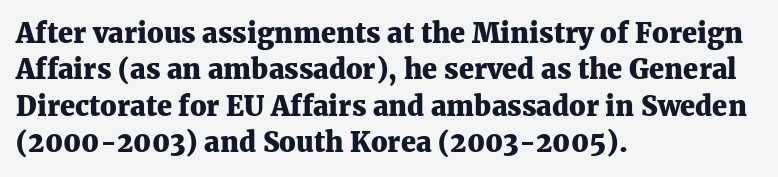
The lettering stays uniformly vertical, giving the passage a roman look. Letters rest on an invisible, unmarked baseline. This block has exactly the height ordinary leading produces. Spacing between characters is what you'd get straight out of the box. Notice how thick the strokes are: this is what a full bold looks like.
